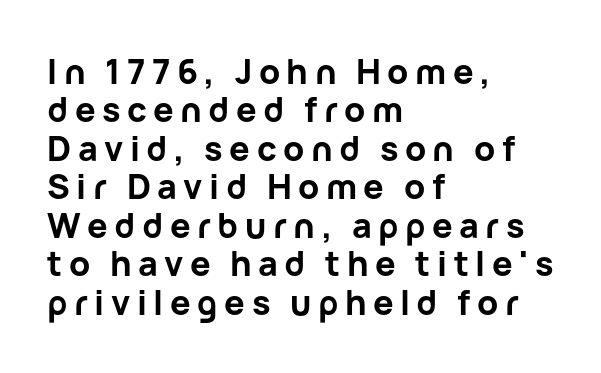
Designer's note — italics off, roman on. Grotesque or geometric, the face here clearly has no serifs. The setting favours the left margin, as ordinary paragraphs usually do. Looks like regular typesetting: each glyph gets only the width it needs. Honestly, there is no underline to notice here at all. Horizontal bands of white between lines are thin slivers.
